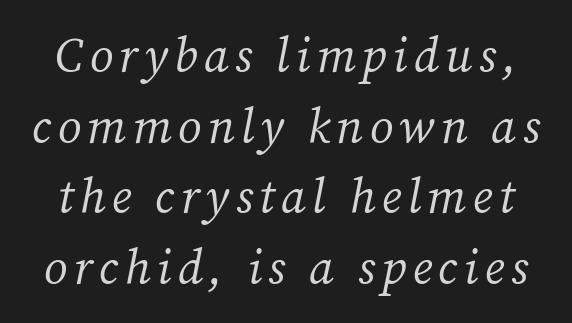
{"serif": "yes", "italic": "yes", "lean": "right", "slant_degrees": 12, "bold": "no", "weight": "regular", "width": "normal", "stroke_contrast": "medium", "x_height": "medium", "monospaced": "no", "underline": "no", "line_spacing": "normal", "line_spacing_ratio": 1.47, "glyph_px": 48}
